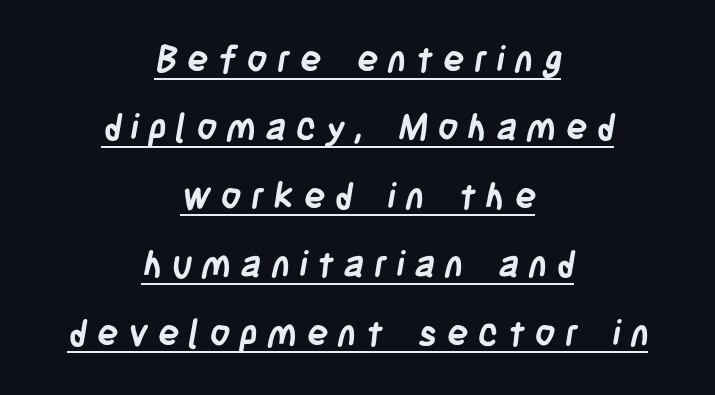
Q: Is the text bold? A: Yes.
Q: Is the typeface a serif or a sans-serif typeface? A: Sans-serif.
Q: Is the text underlined? A: Yes.
Q: How is the paragraph aligned? A: Centered.
Q: Is the spacing between letters normal or unusually wide? A: Unusually wide.
Q: Is the spacing between lines tight, normal or loose? A: Loose.
Q: Width (condensed, normal, or wide)? A: Condensed.
Q: Stroke contrast? A: Low.
Q: x-height? A: Large.
Q: Monospaced? A: No.
